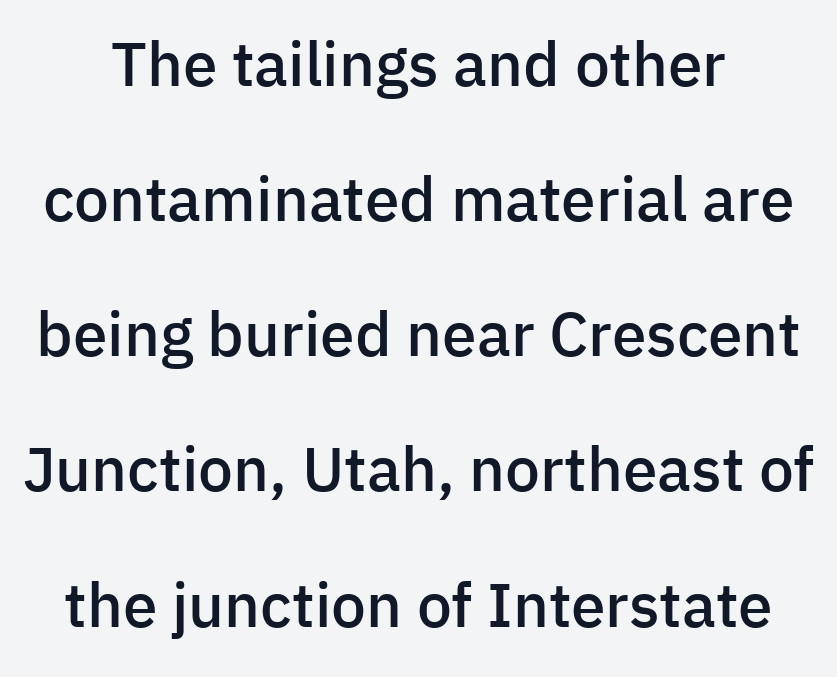
The image shows 62 px semibold sans-serif type, upright; set loose line spacing (2.18x), normal letter spacing, not underlined; low stroke contrast and a medium x-height.
